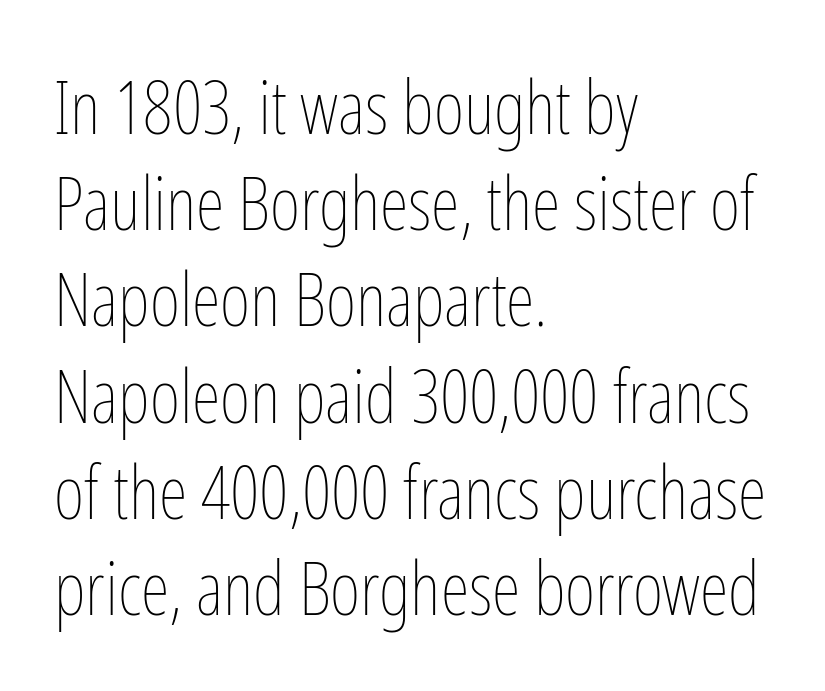
Q: Is the text bold? A: No.
Q: Is the text italic (slanted)? A: No, it is upright.
Q: Is the text underlined? A: No.
Q: How is the paragraph aligned? A: Left-aligned.
Q: Is the spacing between letters normal or unusually wide? A: Normal.
Q: Is the spacing between lines tight, normal or loose? A: Normal.
Q: Width (condensed, normal, or wide)? A: Condensed.
Q: Stroke contrast? A: Low.
Q: x-height? A: Medium.
Q: Monospaced? A: No.
